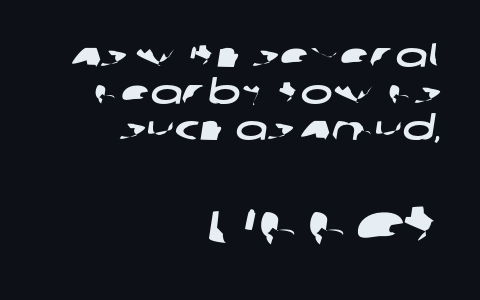
The image shows 60 px wide sans-serif type; set right-aligned, tight line spacing (1.08x), normal letter spacing, not underlined; the second (bottom) block is 1.76x larger; low stroke contrast and a large x-height.
